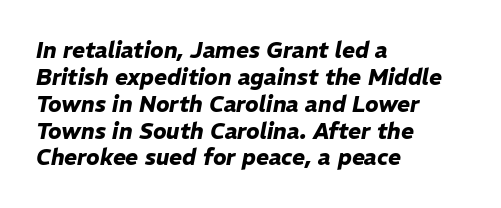
The image shows 22 px bold type, italic (leaning right); set left-aligned, line spacing 1.22x, normal letter spacing, not underlined.
